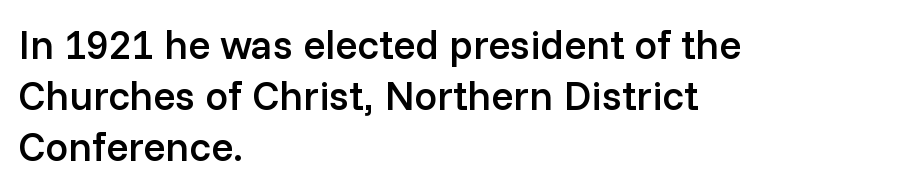
{"serif": "no", "italic": "no", "bold": "semi", "weight": "semibold", "width": "normal", "stroke_contrast": "low", "x_height": "medium", "monospaced": "no", "underline": "no", "align": "left", "line_spacing": "normal", "line_spacing_ratio": 1.25, "letter_spacing": "normal", "letter_spacing_em": 0.0, "glyph_px": 41}
